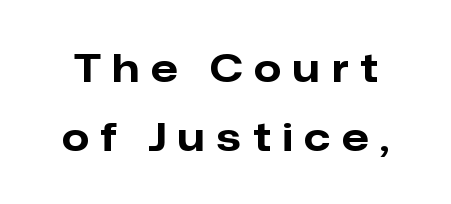
Unlike italic type, these characters show no tilt at all. The face used here is proportionally spaced, like ordinary book or web type. Heavy, bold letterforms. What kind of face is this? One without serifs — a sans. Compared with typical body copy, the letter spacing here is much looser. Check under the words: just untouched page.
